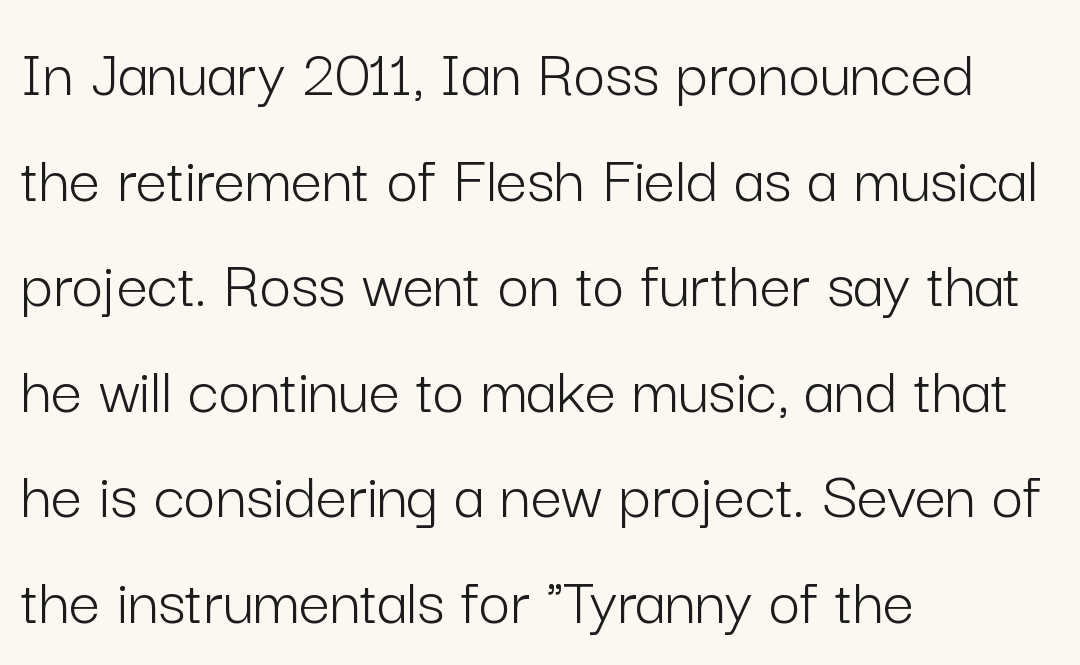
Q: Is the text bold? A: No.
Q: Is the text italic (slanted)? A: No, it is upright.
Q: Is the typeface a serif or a sans-serif typeface? A: Sans-serif.
Q: Is the text underlined? A: No.
Q: How is the paragraph aligned? A: Left-aligned.
Q: Is the spacing between letters normal or unusually wide? A: Normal.
Q: Is the spacing between lines tight, normal or loose? A: Normal.
Q: Width (condensed, normal, or wide)? A: Normal.
Q: Stroke contrast? A: Low.
Q: x-height? A: Medium.
Q: Monospaced? A: No.
